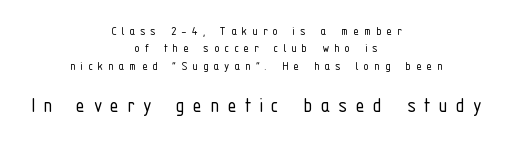
The image shows 23 px text type, upright; set centered, line spacing 1.24x, unusually wide letter spacing (+0.35 em), not underlined; the second (bottom) block is 1.64x larger.
